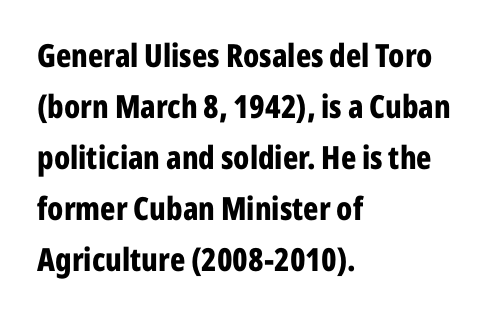
The image shows 32 px bold, condensed sans-serif type, upright; set left-aligned, normal line spacing (1.59x), normal letter spacing, not underlined; low stroke contrast and a medium x-height.
